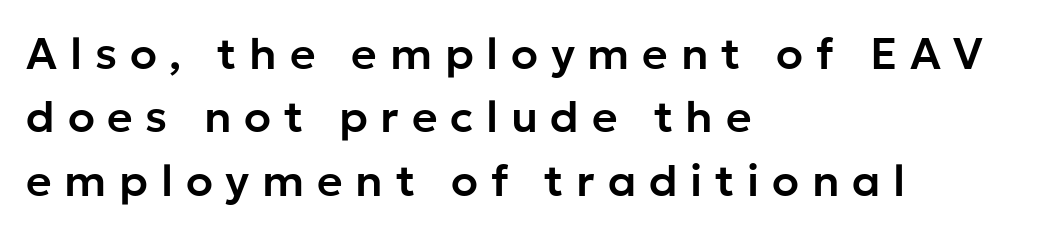
Q: Is the text italic (slanted)? A: No, it is upright.
Q: Is the typeface a serif or a sans-serif typeface? A: Sans-serif.
Q: Is the text underlined? A: No.
Q: How is the paragraph aligned? A: Left-aligned.
Q: Is the spacing between letters normal or unusually wide? A: Unusually wide.
Q: Is the spacing between lines tight, normal or loose? A: Normal.
Q: Width (condensed, normal, or wide)? A: Normal.
Q: Stroke contrast? A: Low.
Q: x-height? A: Medium.
Q: Monospaced? A: No.
